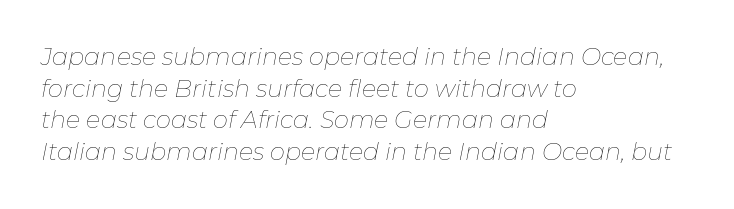
The text block is weighted toward the left margin, trailing off unevenly rightward. The zone under the glyphs is completely vacant. The letters sit at their default tracking, neither squeezed nor spread. Notice how descenders clear the ascenders below comfortably — that's standard leading. The characters are drawn with everyday or finer stroke widths.
